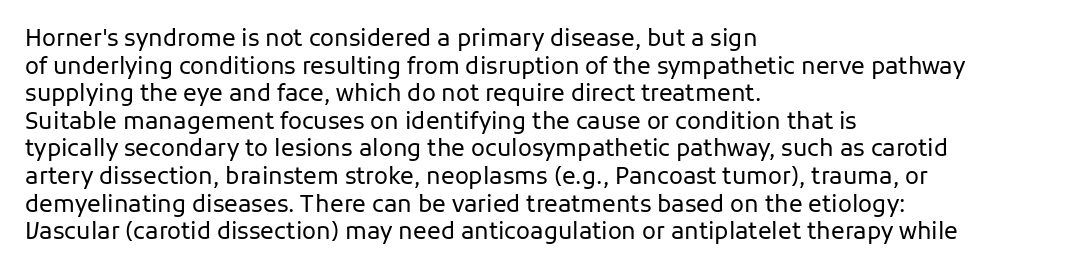
The image shows 23 px text type, upright; set left-aligned, line spacing 1.2x, normal letter spacing, not underlined.
